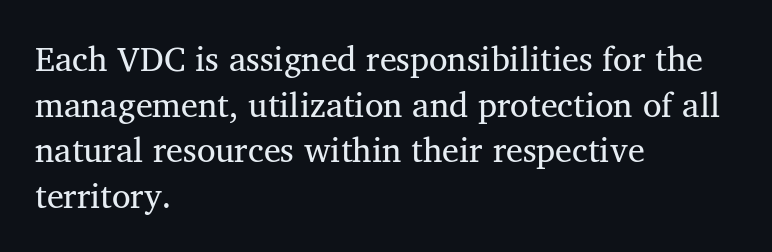
The space beneath each line is pristine and unruled. Spacing between characters is what you'd get straight out of the box. The rendering uses natural spacing where letterforms have individual widths. Does the copy run flush right? No — it runs flush left. Is the type heavy? It reads as light-to-regular instead.
